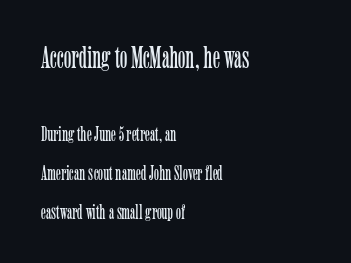
Q: Is the text bold? A: No.
Q: Is the text italic (slanted)? A: No, it is upright.
Q: Is the typeface a serif or a sans-serif typeface? A: Serif.
Q: Is the text underlined? A: No.
Q: How is the paragraph aligned? A: Left-aligned.
Q: Is the spacing between letters normal or unusually wide? A: Normal.
Q: Which block of text is set in a larger size, the first (top) or the second (bottom)? A: The first (top) one.
Q: Width (condensed, normal, or wide)? A: Condensed.
Q: Stroke contrast? A: Low.
Q: x-height? A: Medium.
Q: Monospaced? A: No.
